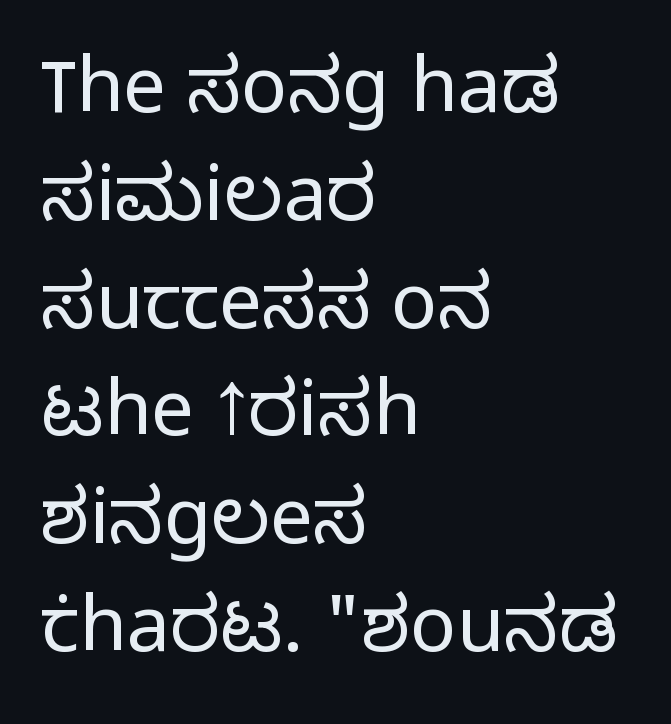
The image shows 77 px light sans-serif type, upright; set left-aligned, normal line spacing (1.4x), normal letter spacing, not underlined; low stroke contrast and a medium x-height.
